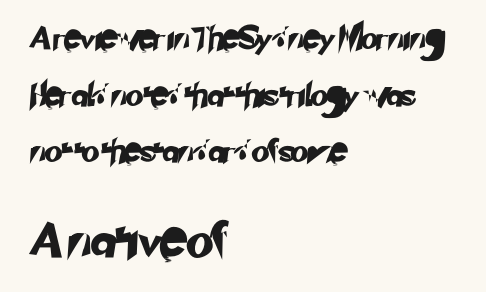
Q: Is the typeface a serif or a sans-serif typeface? A: Sans-serif.
Q: Is the text underlined? A: No.
Q: How is the paragraph aligned? A: Left-aligned.
Q: Is the spacing between letters normal or unusually wide? A: Normal.
Q: Is the spacing between lines tight, normal or loose? A: Loose.
Q: Which block of text is set in a larger size, the first (top) or the second (bottom)? A: The second (bottom) one.
Q: Width (condensed, normal, or wide)? A: Normal.
Q: Stroke contrast? A: Low.
Q: x-height? A: Small.
Q: Monospaced? A: No.
